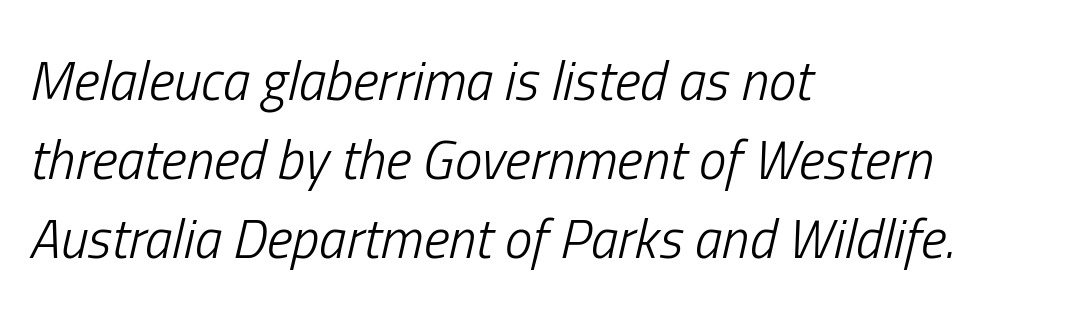
The image shows 55 px light, condensed type, italic (leaning right); set left-aligned, normal line spacing (1.44x), normal letter spacing, not underlined; low stroke contrast and a medium x-height.
